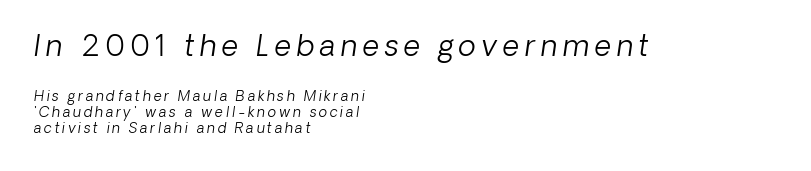
The image shows 29 px light type, italic (leaning right); set left-aligned, tight line spacing (1.13x), not underlined; the first (top) block is 2.07x larger; low stroke contrast and a medium x-height.
